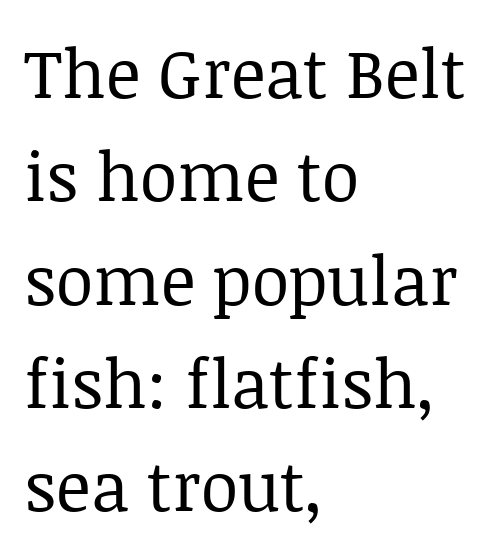
Compared with typical body copy, the letter spacing here is the same. The glyphs are unaccompanied by any horizontal stroke below them. How would I describe the line gaps? Plain and ordinary. This is not heavy type; no bold has been used. Character widths vary here, with narrow letters taking less room than wide ones.
